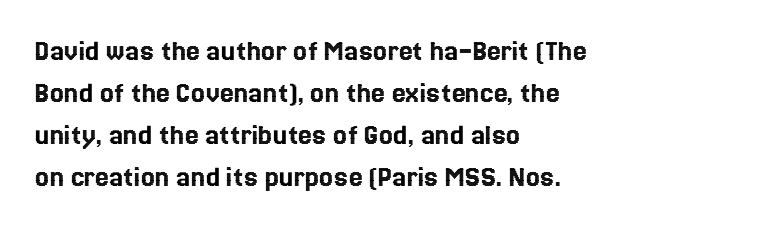
Compared with typical body copy, the letter spacing here is the same. A bare baseline throughout the passage. Varying glyph widths throughout — classic text-font behaviour. You can tell it's not italic because the verticals are truly vertical. These lines sit exactly where default settings would place them.
